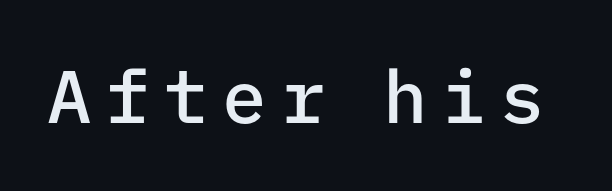
Q: Is the text bold? A: Semi-bold.
Q: Is the text italic (slanted)? A: No, it is upright.
Q: Is the typeface a serif or a sans-serif typeface? A: Sans-serif.
Q: Is the text underlined? A: No.
Q: Width (condensed, normal, or wide)? A: Normal.
Q: Stroke contrast? A: Low.
Q: x-height? A: Medium.
Q: Monospaced? A: Yes.
